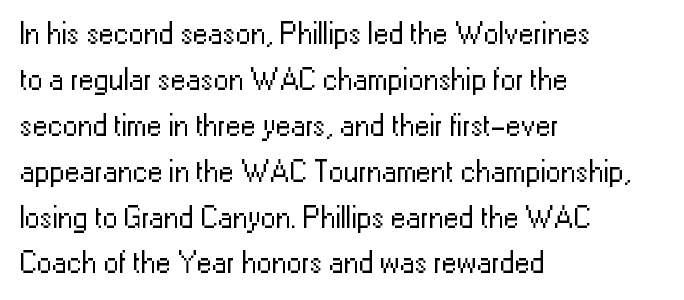
The image shows 30 px regular-weight sans-serif type, upright; set left-aligned, normal line spacing (1.53x), normal letter spacing, not underlined; low stroke contrast and a medium x-height.
